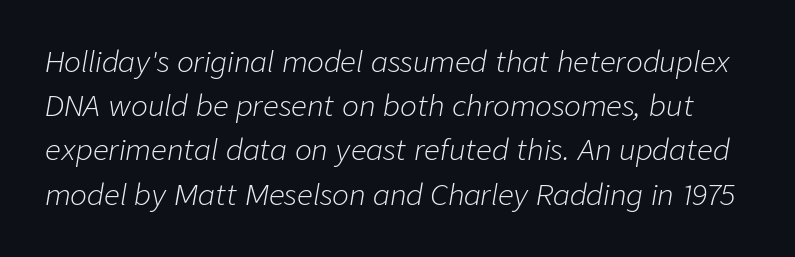
Italic: yes, the glyphs are oblique. Glyph-to-glyph distance matches everyday printed text. Proportional: the letters do not fall into vertical columns. The letterforms sit at book weight or below.
